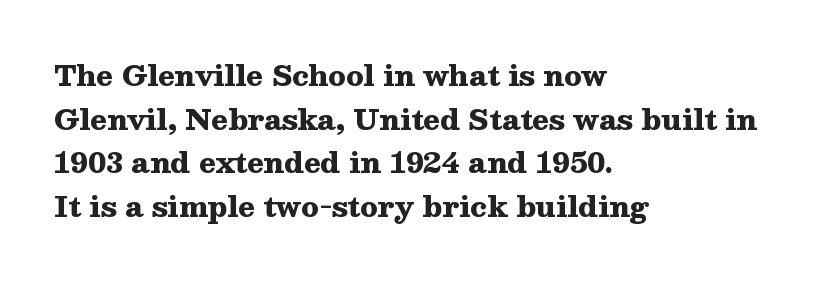
Q: Is the text bold? A: Yes.
Q: Is the text italic (slanted)? A: No, it is upright.
Q: Is the typeface a serif or a sans-serif typeface? A: Serif.
Q: Is the text underlined? A: No.
Q: How is the paragraph aligned? A: Left-aligned.
Q: Is the spacing between letters normal or unusually wide? A: Normal.
Q: Is the spacing between lines tight, normal or loose? A: Normal.
Q: Width (condensed, normal, or wide)? A: Wide.
Q: Stroke contrast? A: Medium.
Q: x-height? A: Medium.
Q: Monospaced? A: No.
